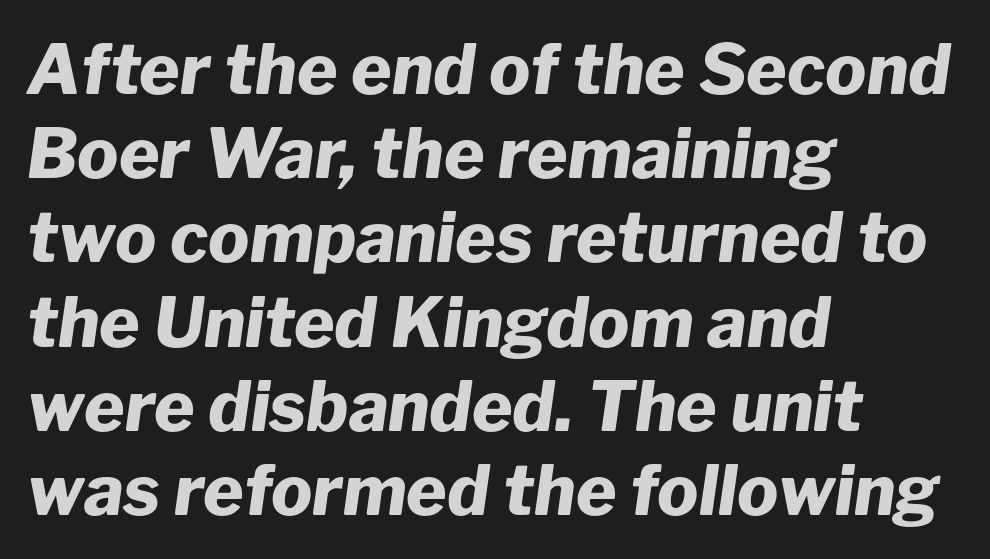
{"italic": "yes", "lean": "right", "slant_degrees": 8, "bold": "yes", "weight": "heavy", "width": "normal", "stroke_contrast": "low", "x_height": "medium", "monospaced": "no", "underline": "no", "align": "left", "line_spacing_ratio": 1.22, "letter_spacing": "normal", "letter_spacing_em": 0.0, "glyph_px": 69}
